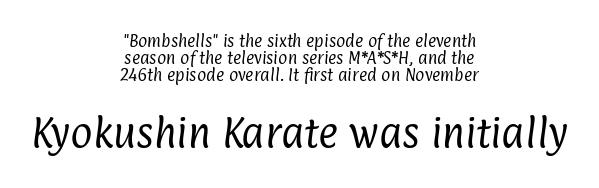
What stands out about the letter spacing? Nothing — it is the standard amount. A light-to-regular cut is what we see here. Which of the two is more prominent by size? The second, at the bottom. Stroke terminals: plain, sans-serif. Words float on clear page, feet unadorned.
